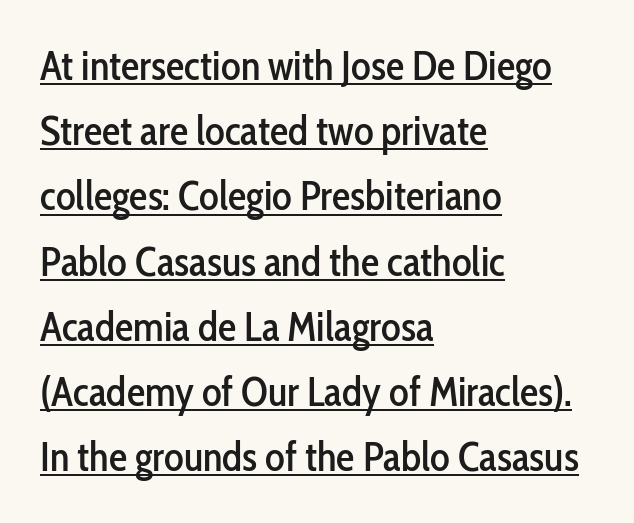
{"serif": "no", "italic": "no", "width": "condensed", "stroke_contrast": "low", "x_height": "medium", "monospaced": "no", "underline": "yes", "align": "left", "line_spacing": "normal", "line_spacing_ratio": 1.59, "letter_spacing": "normal", "letter_spacing_em": 0.0, "glyph_px": 41}
